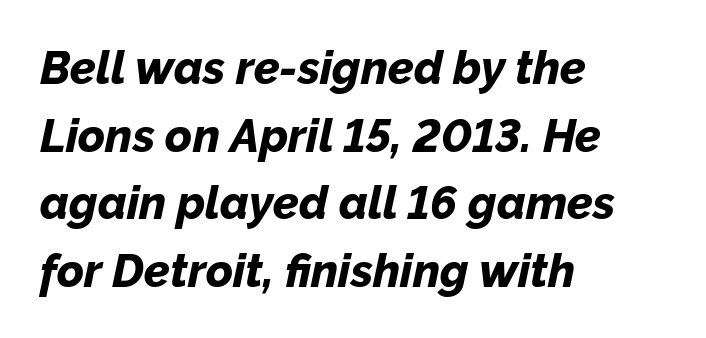
Caption: standard tracking, unaltered. In CSS terms this would be text-align: left. Spacing verdict: proportional, widths tailored to each character. Notice how descenders clear the ascenders below comfortably — that's standard leading.
